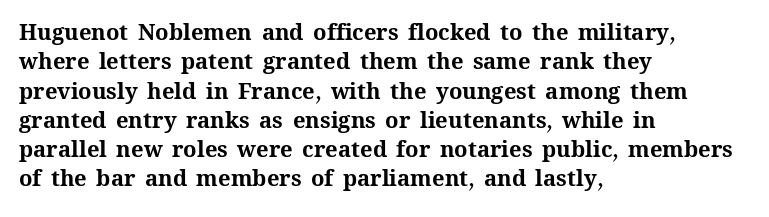
Every character sits straight up, as roman type does. Visually the block forms a straight wall on the left and a jagged coastline on the right. I'd describe the lettering as bold — thick and assertive. Unmarked baselines from the first word to the last.
